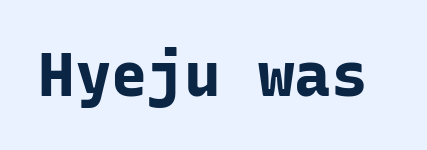
The image shows 61 px bold sans-serif type, upright, monospaced; set normal letter spacing, not underlined; low stroke contrast and a medium x-height.
